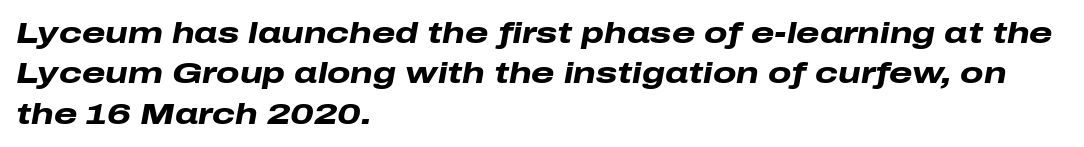
Every character sits at an angle, as italics do. Proportional: the letters do not fall into vertical columns. The rendering keeps characters at their native spacing. All the whitespace from short lines collects on the right.
